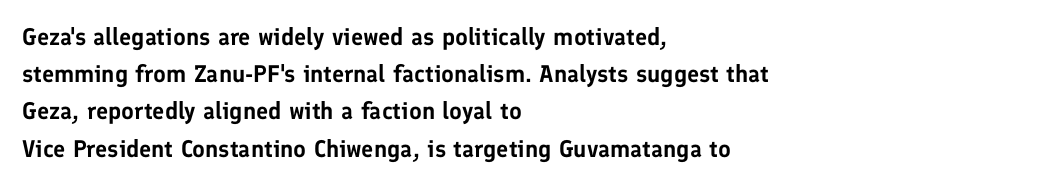
Q: Is the text italic (slanted)? A: No, it is upright.
Q: Is the text underlined? A: No.
Q: How is the paragraph aligned? A: Left-aligned.
Q: Is the spacing between letters normal or unusually wide? A: Normal.
Q: Is the spacing between lines tight, normal or loose? A: Normal.
